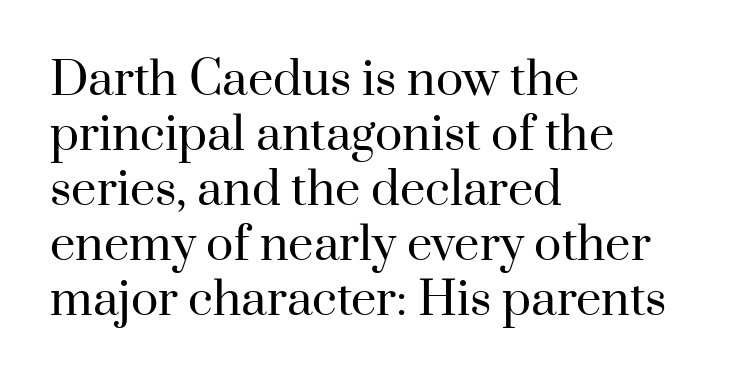
The image shows 45 px regular-weight serif type, upright; set left-aligned, line spacing 1.22x, normal letter spacing, not underlined; high stroke contrast and a small x-height.
